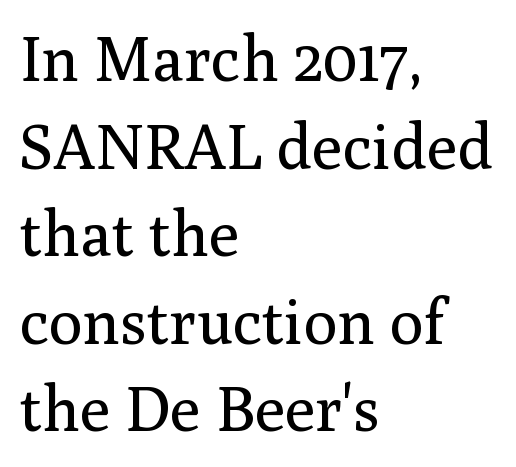
Q: Is the text bold? A: No.
Q: Is the text italic (slanted)? A: No, it is upright.
Q: Is the typeface a serif or a sans-serif typeface? A: Serif.
Q: Is the text underlined? A: No.
Q: How is the paragraph aligned? A: Left-aligned.
Q: Is the spacing between letters normal or unusually wide? A: Normal.
Q: Is the spacing between lines tight, normal or loose? A: Normal.
Q: Width (condensed, normal, or wide)? A: Normal.
Q: Stroke contrast? A: Medium.
Q: x-height? A: Medium.
Q: Monospaced? A: No.
